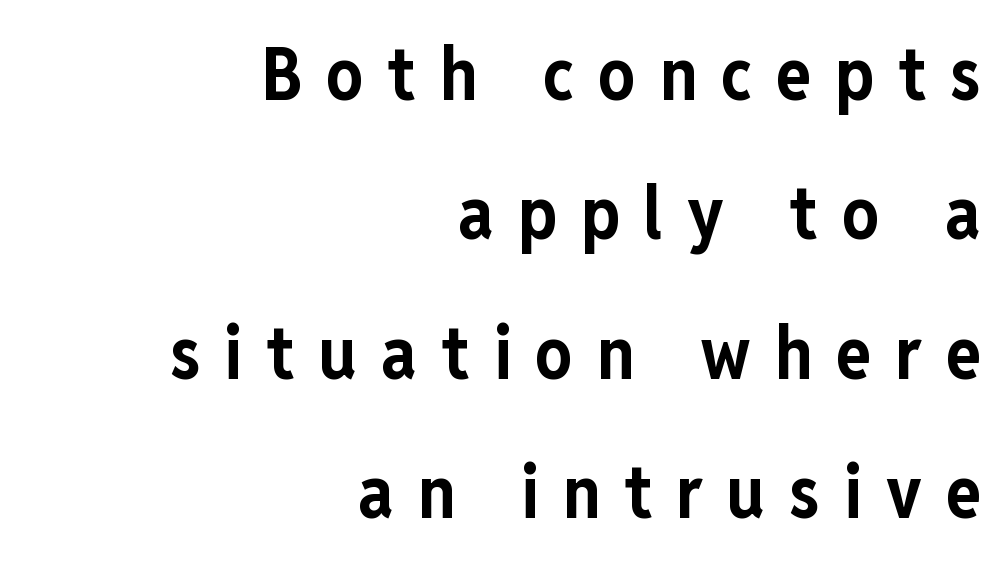
Nobody drew a line under any word here. Reading down the column, the eye jumps a long way to each next line. This rendering employs a face without finishing strokes, i.e., a sans-serif. Is this a fixed-width face? No — the glyphs have proportional, varying widths. In terms of letterspacing, this is a distinctly airy, spread setting.
